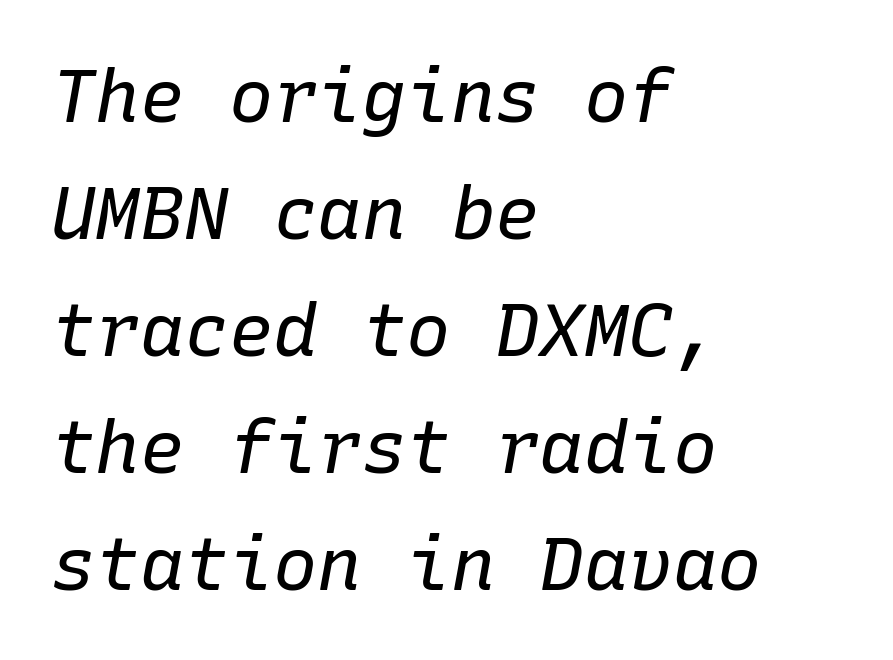
The image shows 74 px regular-weight type, italic (leaning right), monospaced; set left-aligned, normal line spacing (1.58x), normal letter spacing, not underlined; low stroke contrast and a medium x-height.
